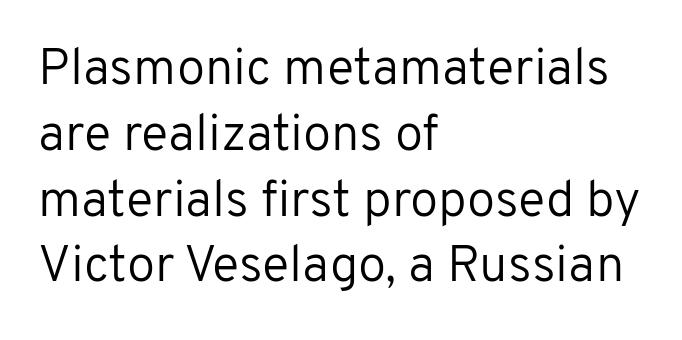
The image shows 51 px regular-weight sans-serif type, upright; set left-aligned, normal line spacing (1.29x), normal letter spacing, not underlined; low stroke contrast and a medium x-height.
